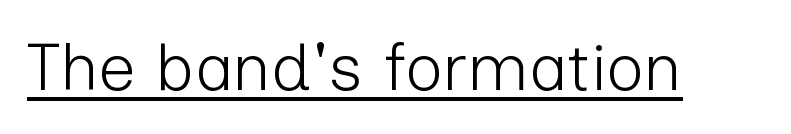
The image shows 66 px light sans-serif type, upright; set normal letter spacing, underlined; low stroke contrast and a medium x-height.
